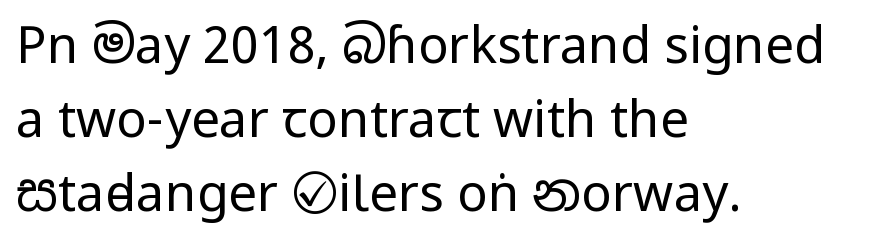
Q: Is the text bold? A: No.
Q: Is the text italic (slanted)? A: No, it is upright.
Q: Is the typeface a serif or a sans-serif typeface? A: Sans-serif.
Q: Is the text underlined? A: No.
Q: How is the paragraph aligned? A: Left-aligned.
Q: Is the spacing between letters normal or unusually wide? A: Normal.
Q: Is the spacing between lines tight, normal or loose? A: Normal.
Q: Width (condensed, normal, or wide)? A: Condensed.
Q: Stroke contrast? A: Low.
Q: x-height? A: Large.
Q: Monospaced? A: No.
